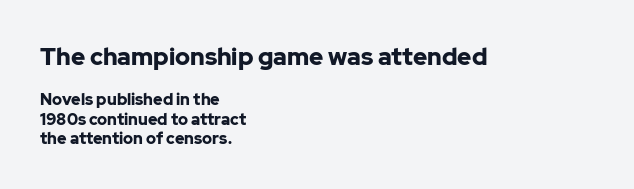
Q: Is the text bold? A: Yes.
Q: Is the text italic (slanted)? A: No, it is upright.
Q: Is the text underlined? A: No.
Q: How is the paragraph aligned? A: Left-aligned.
Q: Is the spacing between letters normal or unusually wide? A: Normal.
Q: Which block of text is set in a larger size, the first (top) or the second (bottom)? A: The first (top) one.
